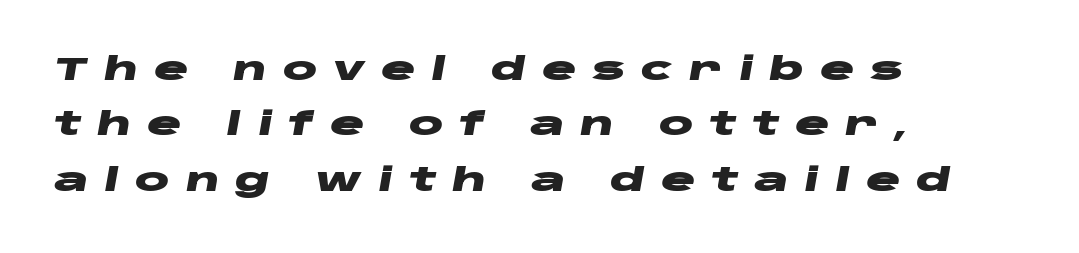
Q: Is the text bold? A: Yes.
Q: Is the text italic (slanted)? A: Yes, it leans right by about 10 degrees.
Q: Is the text underlined? A: No.
Q: How is the paragraph aligned? A: Left-aligned.
Q: Is the spacing between letters normal or unusually wide? A: Unusually wide.
Q: Width (condensed, normal, or wide)? A: Wide.
Q: Stroke contrast? A: Low.
Q: x-height? A: Large.
Q: Monospaced? A: No.
